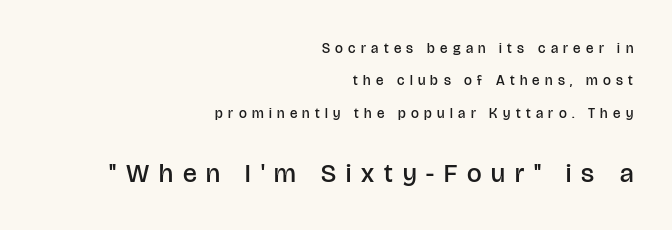
This is the regular roman posture of the typeface. In this sample the second text group is rendered at the bigger scale. Bold? Not quite — semibold, heavier than regular but stopping short. Between one letter and the next there's a generous, obvious gap. The space between consecutive lines is lavish. In CSS terms this would be text-align: right.
